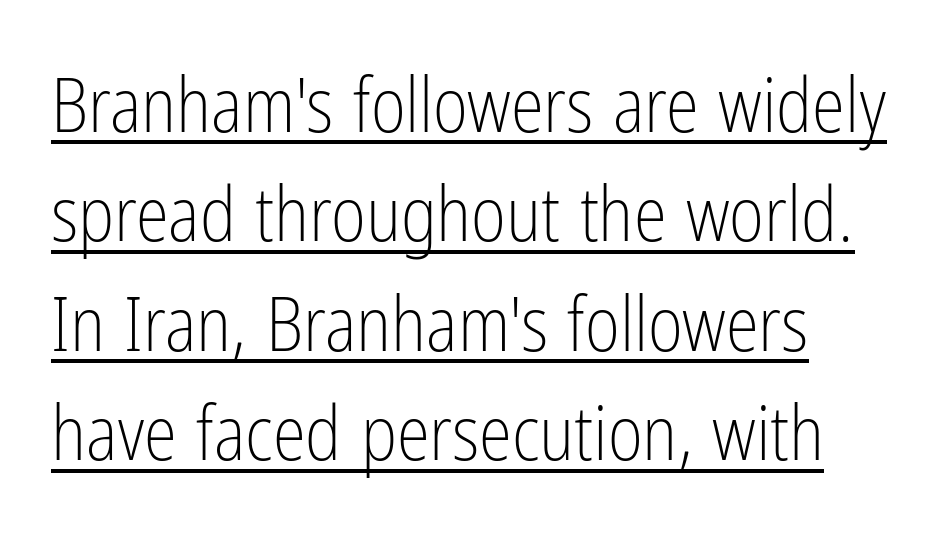
The image shows 75 px light, condensed sans-serif type, upright; set left-aligned, normal line spacing (1.46x), normal letter spacing, underlined; low stroke contrast and a medium x-height.
